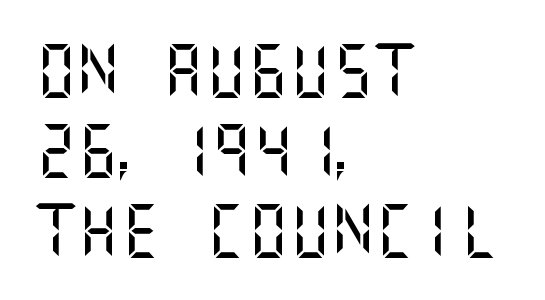
{"serif": "no", "italic": "no", "width": "normal", "stroke_contrast": "medium", "x_height": "large", "underline": "no", "align": "left", "line_spacing": "normal", "line_spacing_ratio": 1.51, "letter_spacing": "normal", "letter_spacing_em": 0.0, "glyph_px": 53}
